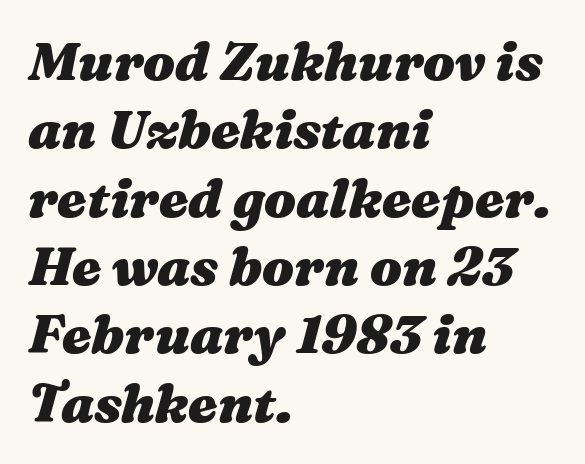
Nobody drew a line under any word here. Every letter is thick-stroked: bold, no question. Proportional: the letters do not fall into vertical columns. In terms of letterspacing, this is plain default setting. Notice how the passage keeps a crisp vertical edge on the left only. The block of text has a typical density, with ordinary space between rows.
